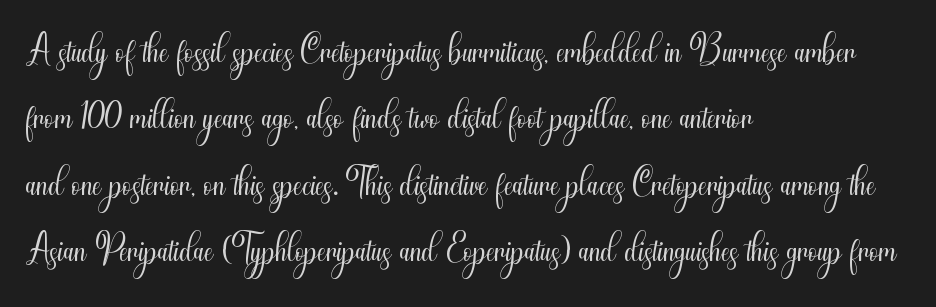
{"serif": "no", "bold": "no", "weight": "light", "width": "condensed", "stroke_contrast": "medium", "x_height": "small", "monospaced": "no", "underline": "no", "align": "left", "line_spacing_ratio": 1.23, "letter_spacing": "normal", "letter_spacing_em": 0.0, "glyph_px": 54}
